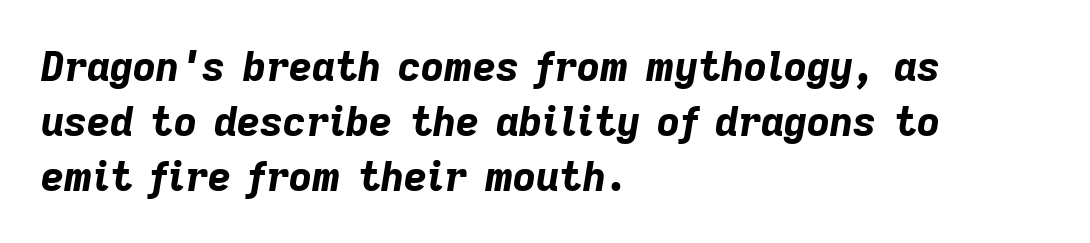
Q: Is the text bold? A: Yes.
Q: Is the text italic (slanted)? A: Yes, it leans right by about 9 degrees.
Q: Is the text underlined? A: No.
Q: How is the paragraph aligned? A: Left-aligned.
Q: Is the spacing between letters normal or unusually wide? A: Normal.
Q: Is the spacing between lines tight, normal or loose? A: Normal.
Q: Width (condensed, normal, or wide)? A: Normal.
Q: Stroke contrast? A: Low.
Q: x-height? A: Medium.
Q: Monospaced? A: No.
